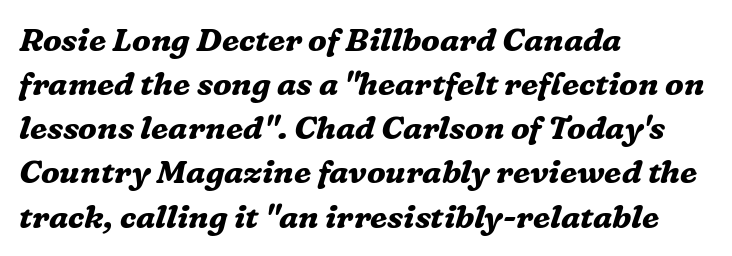
The image shows 32 px bold serif type, italic (leaning right); set left-aligned, normal line spacing (1.38x), normal letter spacing, not underlined; medium stroke contrast and a medium x-height.
